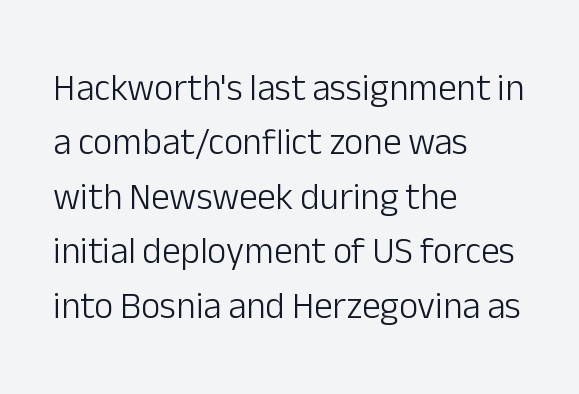
The image shows 37 px light sans-serif type, upright; set left-aligned, normal line spacing (1.47x), normal letter spacing, not underlined; low stroke contrast and a medium x-height.
